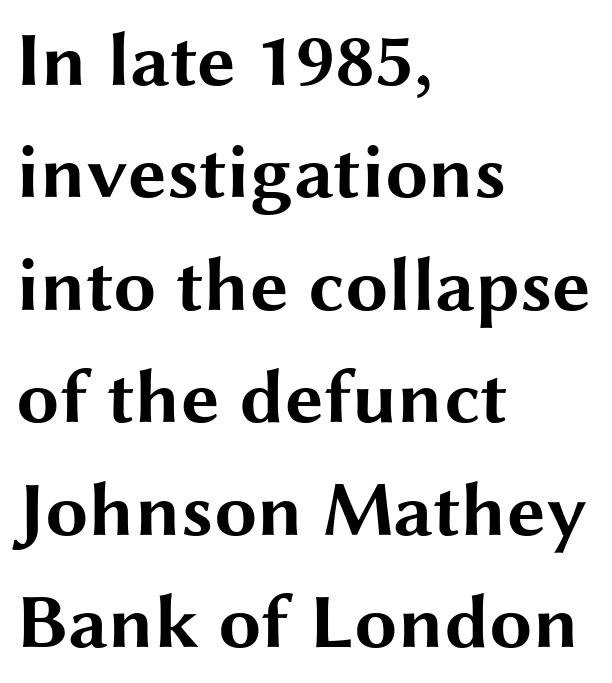
The image shows 77 px bold, wide sans-serif type, upright; set left-aligned, normal line spacing (1.46x), normal letter spacing, not underlined; medium stroke contrast and a medium x-height.
